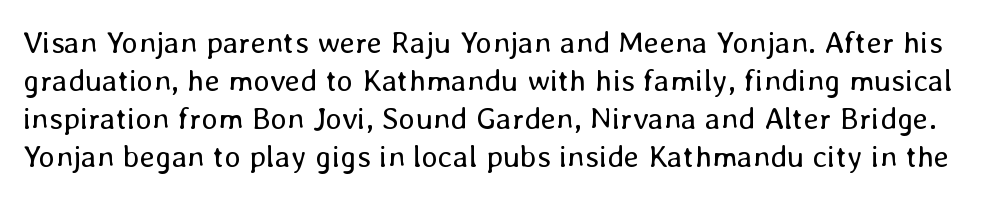
Q: Is the text bold? A: No.
Q: Is the text italic (slanted)? A: No, it is upright.
Q: Is the text underlined? A: No.
Q: Is the spacing between letters normal or unusually wide? A: Normal.
Q: Width (condensed, normal, or wide)? A: Normal.
Q: Stroke contrast? A: Low.
Q: x-height? A: Medium.
Q: Monospaced? A: No.
